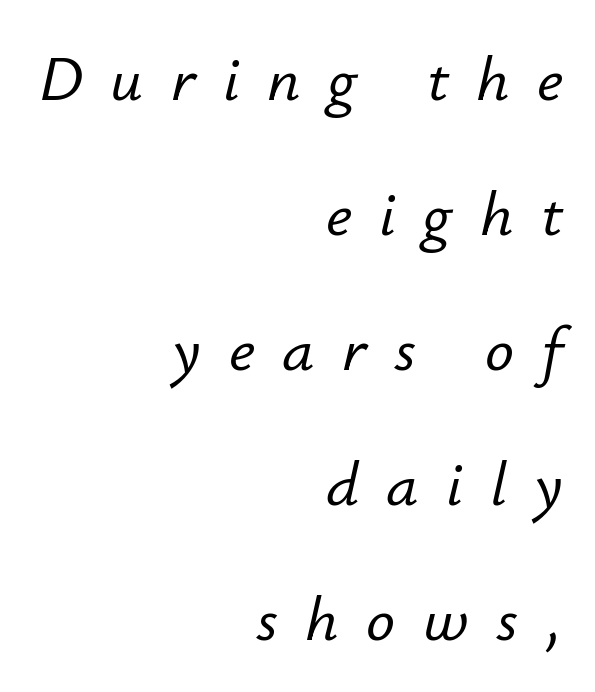
Q: Is the text italic (slanted)? A: Yes, it leans right by about 12 degrees.
Q: Is the text underlined? A: No.
Q: How is the paragraph aligned? A: Right-aligned.
Q: Is the spacing between letters normal or unusually wide? A: Unusually wide.
Q: Is the spacing between lines tight, normal or loose? A: Loose.
Q: Width (condensed, normal, or wide)? A: Normal.
Q: Stroke contrast? A: Low.
Q: x-height? A: Small.
Q: Monospaced? A: No.
